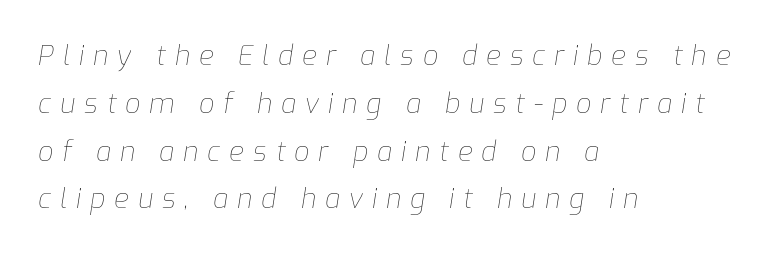
Q: Is the text bold? A: No.
Q: Is the text italic (slanted)? A: Yes, it leans right by about 9 degrees.
Q: Is the text underlined? A: No.
Q: How is the paragraph aligned? A: Left-aligned.
Q: Is the spacing between letters normal or unusually wide? A: Unusually wide.
